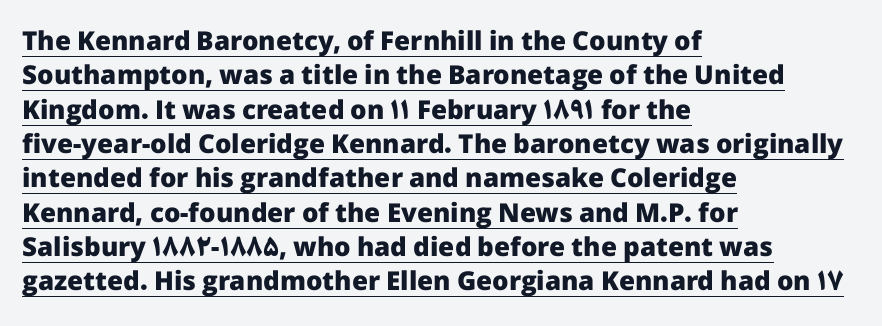
Line beginnings align vertically; line endings do not. The line-height multiplier appears to be the usual default. Characters remain perfectly vertical along every line. The passage shown has conventional tracking throughout.
